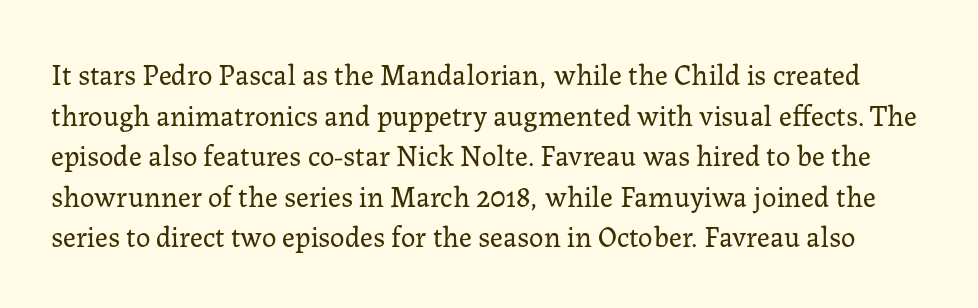
{"serif": "yes", "italic": "no", "bold": "no", "weight": "regular", "width": "normal", "stroke_contrast": "low", "x_height": "medium", "monospaced": "no", "underline": "no", "line_spacing": "normal", "line_spacing_ratio": 1.4, "letter_spacing": "normal", "letter_spacing_em": 0.0, "glyph_px": 29}
